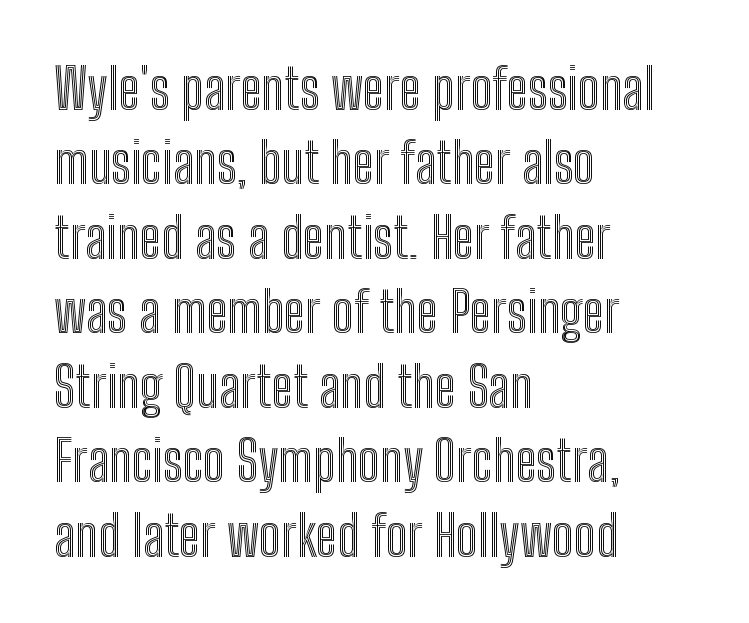
{"italic": "no", "width": "condensed", "x_height": "medium", "monospaced": "no", "underline": "no", "align": "left", "line_spacing": "normal", "line_spacing_ratio": 1.33, "letter_spacing": "normal", "letter_spacing_em": 0.0, "glyph_px": 56}
